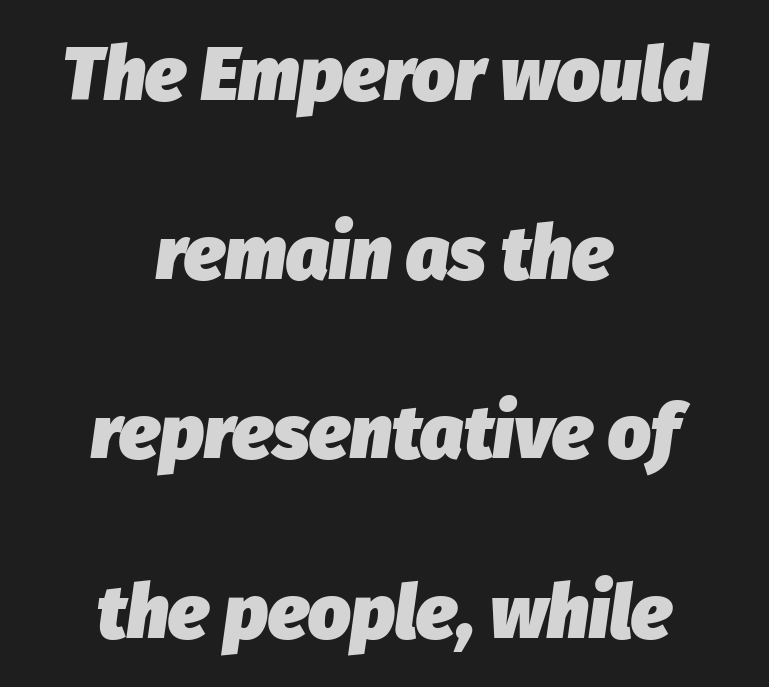
A typesetter would call this zero additional tracking. The passage shown leans; its letterforms are oblique. Compared with an ordinary text face, these strokes are far heavier — a full bold. The vertical gap from one line to the next is large. The rag falls on both sides of this text block equally.
